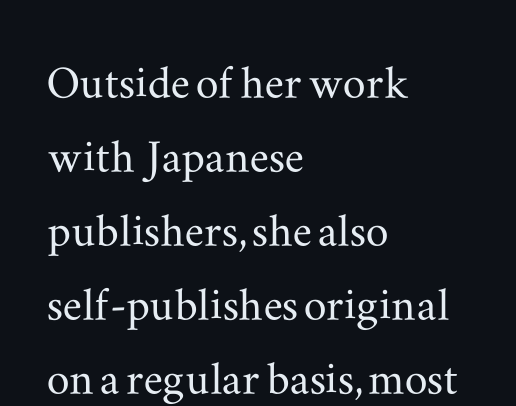
The image shows 57 px wide serif type, upright; set left-aligned, normal line spacing (1.3x), normal letter spacing, not underlined; medium stroke contrast and a small x-height.
